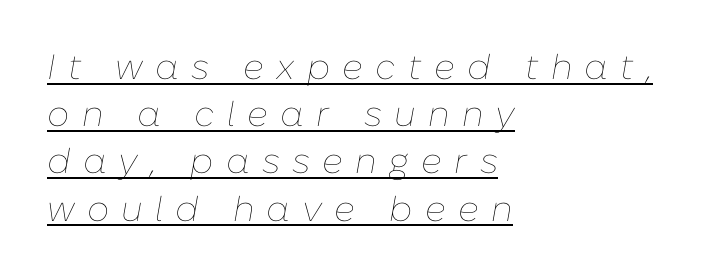
Quick note: interline space is typical. You could not count columns in this text — the font is proportionally spaced. The tracking reads as deliberately expanded to a designer's eye. The rendered words wear a rule along their underside. Vertical stems look standard width or narrower in stroke. Each line starts at the same left margin while the right side varies.
